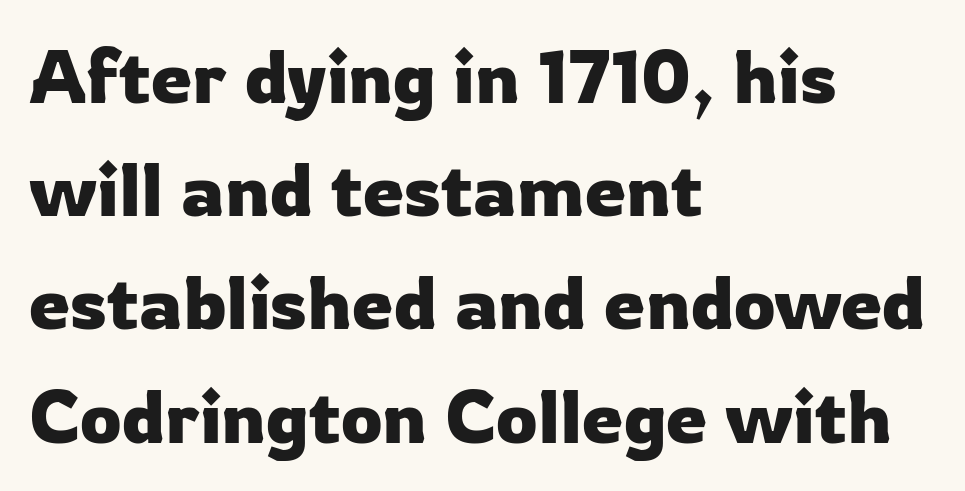
Q: Is the text italic (slanted)? A: No, it is upright.
Q: Is the typeface a serif or a sans-serif typeface? A: Sans-serif.
Q: Is the text underlined? A: No.
Q: How is the paragraph aligned? A: Left-aligned.
Q: Is the spacing between letters normal or unusually wide? A: Normal.
Q: Is the spacing between lines tight, normal or loose? A: Normal.
Q: Width (condensed, normal, or wide)? A: Normal.
Q: Stroke contrast? A: Low.
Q: x-height? A: Medium.
Q: Monospaced? A: No.
